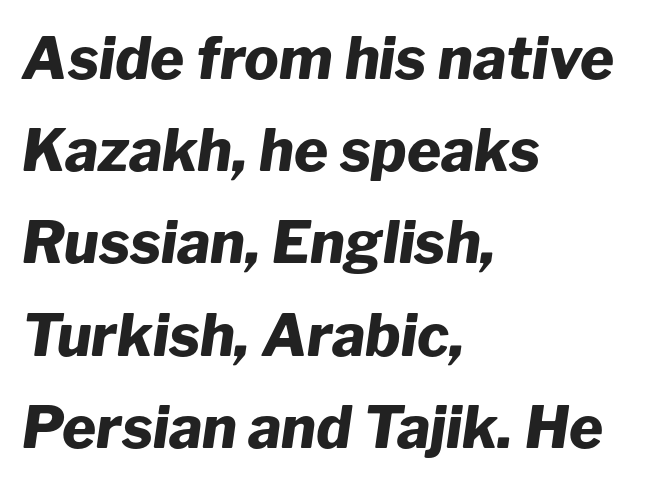
The image shows 58 px heavy type, italic (leaning right); set left-aligned, normal line spacing (1.59x), normal letter spacing, not underlined; low stroke contrast and a medium x-height.
